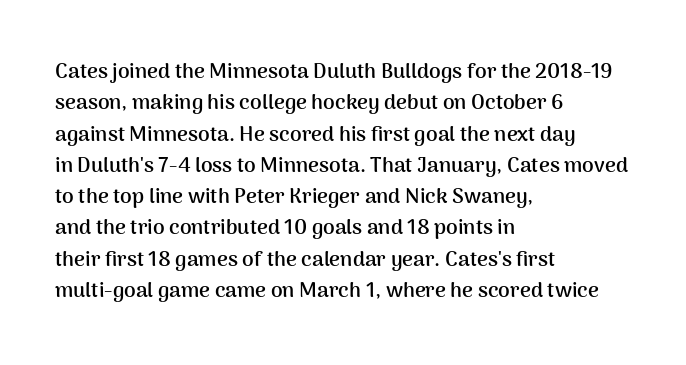
The passage shown is emphatically bold. The specimen reads as upright at a glance. Alignment: flush left. What stands out about the letter spacing? Nothing — it is the standard amount. The block of text has a typical density, with ordinary space between rows. The words here are not underlined.
